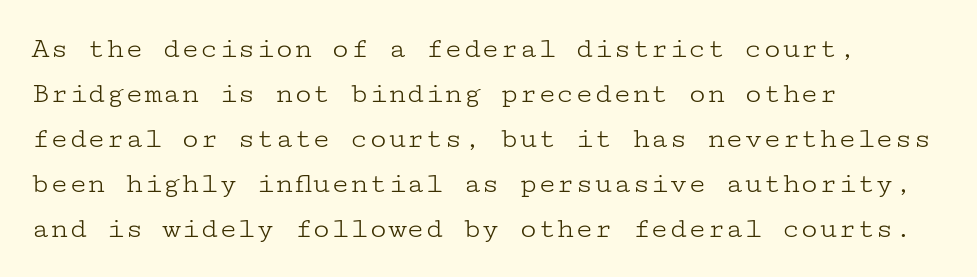
Q: Is the text bold? A: No.
Q: Is the text italic (slanted)? A: No, it is upright.
Q: Is the typeface a serif or a sans-serif typeface? A: Serif.
Q: Is the text underlined? A: No.
Q: How is the paragraph aligned? A: Left-aligned.
Q: Is the spacing between letters normal or unusually wide? A: Normal.
Q: Is the spacing between lines tight, normal or loose? A: Normal.
Q: Width (condensed, normal, or wide)? A: Wide.
Q: Stroke contrast? A: Low.
Q: x-height? A: Medium.
